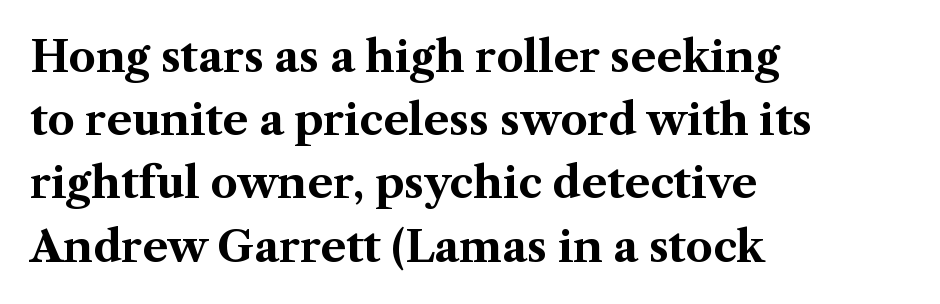
Q: Is the text bold? A: Yes.
Q: Is the text italic (slanted)? A: No, it is upright.
Q: Is the typeface a serif or a sans-serif typeface? A: Serif.
Q: Is the text underlined? A: No.
Q: How is the paragraph aligned? A: Left-aligned.
Q: Is the spacing between letters normal or unusually wide? A: Normal.
Q: Is the spacing between lines tight, normal or loose? A: Normal.
Q: Width (condensed, normal, or wide)? A: Normal.
Q: Stroke contrast? A: Medium.
Q: x-height? A: Medium.
Q: Monospaced? A: No.
